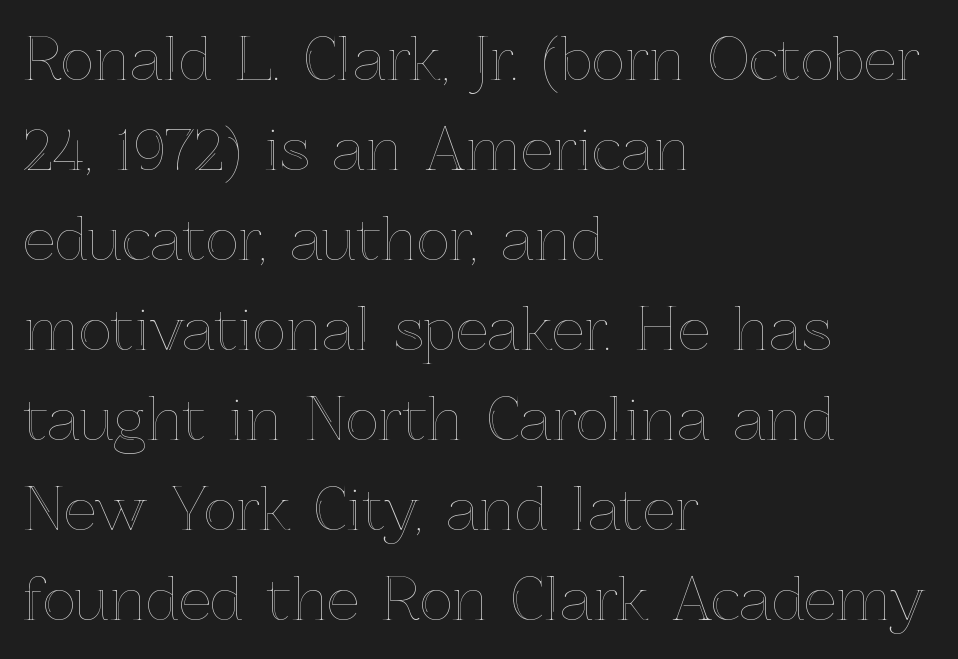
The type is set solid horizontally, with unmodified tracking. Posture: vertical. Is there much room between lines? A standard amount, neither cramped nor airy. Does the copy run flush right? No — it runs flush left. Each letter keeps its own natural width here, so spacing adapts to shape.
